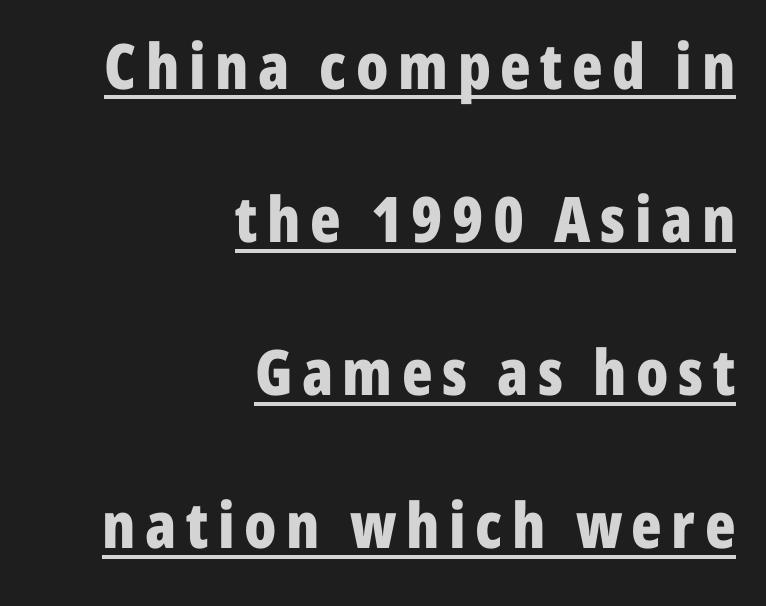
The glyphs are accompanied by a horizontal stroke just below them. You can tell from the bare stems that sans-serif type was used. Is the block centered? No — it sits flush against the right margin. This block would shrink considerably if given ordinary leading; it's expanded now.
